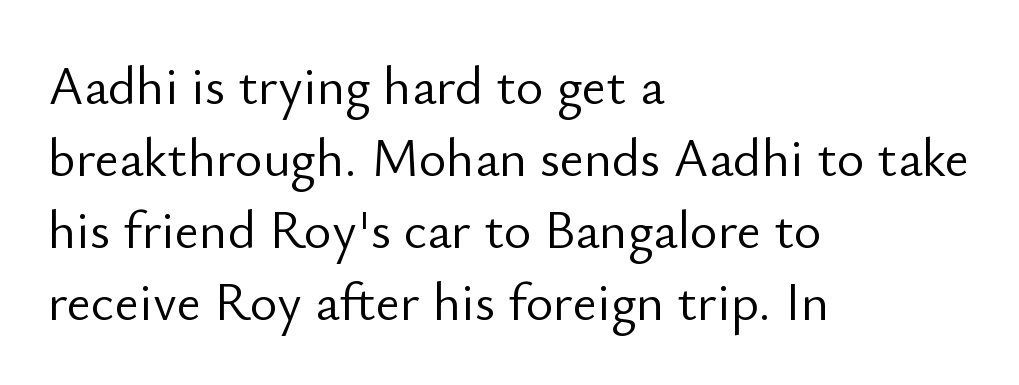
Is this a heavy cut? Hardly; it is regular or lighter. Spacing between characters is what you'd get straight out of the box. The rendering uses natural spacing where letterforms have individual widths. Are there feet on the stems? There aren't — it's a sans.
